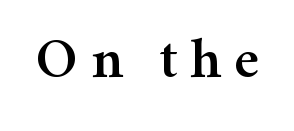
The image shows 58 px serif type, upright; set unusually wide letter spacing (+0.21 em), not underlined; medium stroke contrast and a medium x-height.
